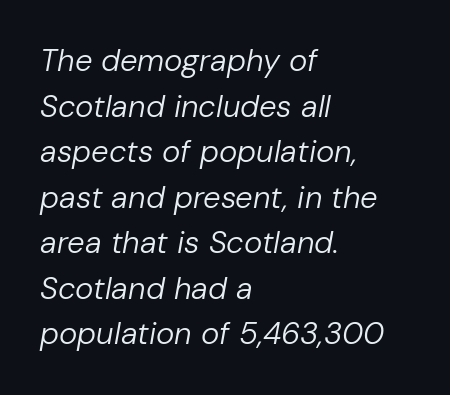
Q: Is the text bold? A: No.
Q: Is the text italic (slanted)? A: Yes, it leans right by about 10 degrees.
Q: Is the text underlined? A: No.
Q: How is the paragraph aligned? A: Left-aligned.
Q: Is the spacing between letters normal or unusually wide? A: Normal.
Q: Is the spacing between lines tight, normal or loose? A: Normal.
Q: Width (condensed, normal, or wide)? A: Normal.
Q: Stroke contrast? A: Low.
Q: x-height? A: Medium.
Q: Monospaced? A: No.
